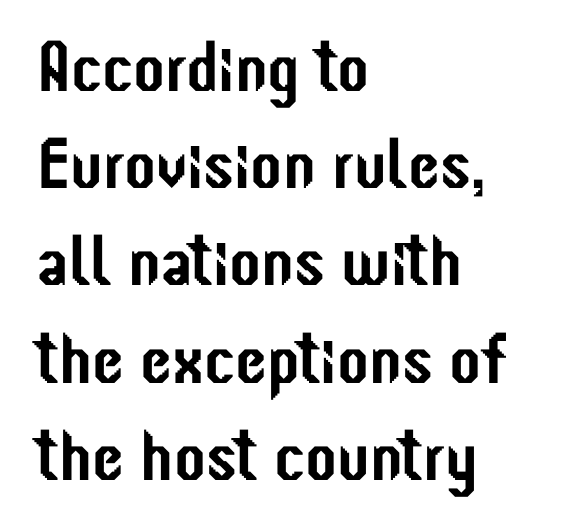
The image shows 72 px condensed sans-serif type, upright; set left-aligned, normal line spacing (1.35x), normal letter spacing, not underlined; low stroke contrast and a medium x-height.
